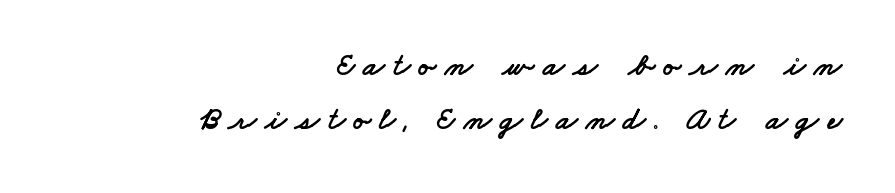
The image shows 32 px wide sans-serif type; set right-aligned, normal line spacing (1.68x), unusually wide letter spacing (+0.27 em), not underlined; low stroke contrast and a small x-height.
